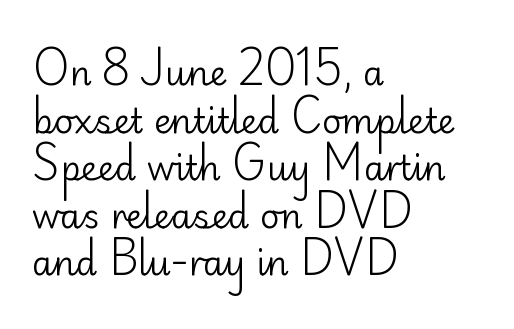
{"serif": "no", "italic": "no", "bold": "no", "weight": "regular", "width": "normal", "stroke_contrast": "low", "x_height": "small", "monospaced": "no", "underline": "no", "align": "left", "line_spacing": "normal", "line_spacing_ratio": 1.4, "letter_spacing": "normal", "letter_spacing_em": 0.0, "glyph_px": 34}
